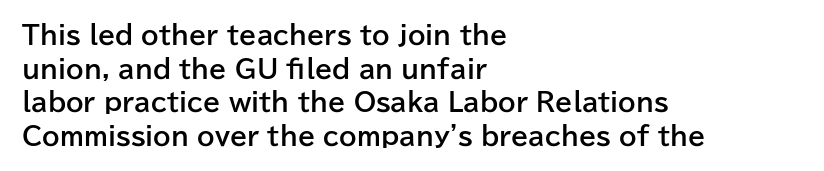
Q: Is the text bold? A: Yes.
Q: Is the text italic (slanted)? A: No, it is upright.
Q: Is the text underlined? A: No.
Q: How is the paragraph aligned? A: Left-aligned.
Q: Is the spacing between letters normal or unusually wide? A: Normal.
Q: Is the spacing between lines tight, normal or loose? A: Normal.
